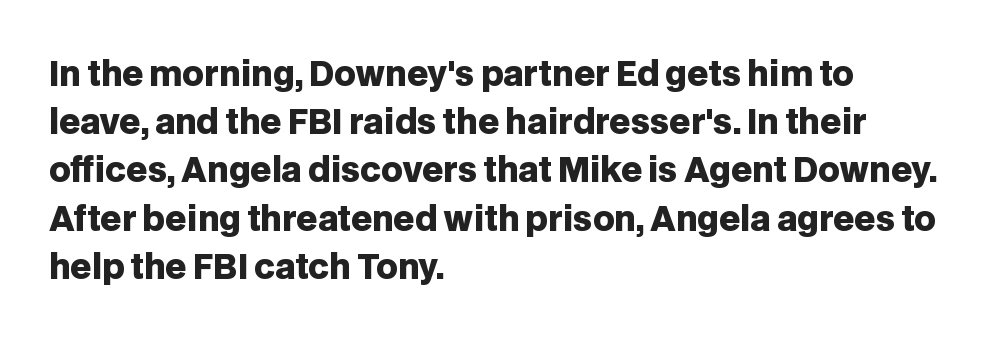
The image shows 33 px heavy sans-serif type, upright; set left-aligned, normal line spacing (1.46x), normal letter spacing, not underlined; low stroke contrast and a large x-height.
